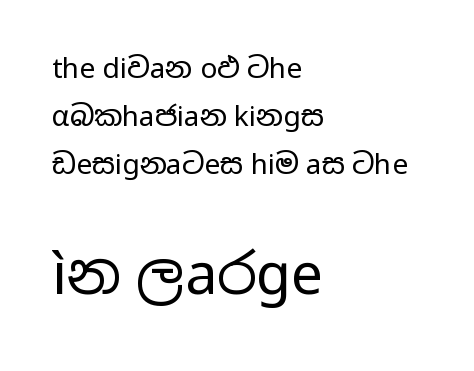
Q: Is the text bold? A: No.
Q: Is the text italic (slanted)? A: No, it is upright.
Q: Is the typeface a serif or a sans-serif typeface? A: Sans-serif.
Q: Is the text underlined? A: No.
Q: How is the paragraph aligned? A: Left-aligned.
Q: Is the spacing between letters normal or unusually wide? A: Normal.
Q: Which block of text is set in a larger size, the first (top) or the second (bottom)? A: The second (bottom) one.
Q: Width (condensed, normal, or wide)? A: Wide.
Q: Stroke contrast? A: Low.
Q: x-height? A: Medium.
Q: Monospaced? A: No.
